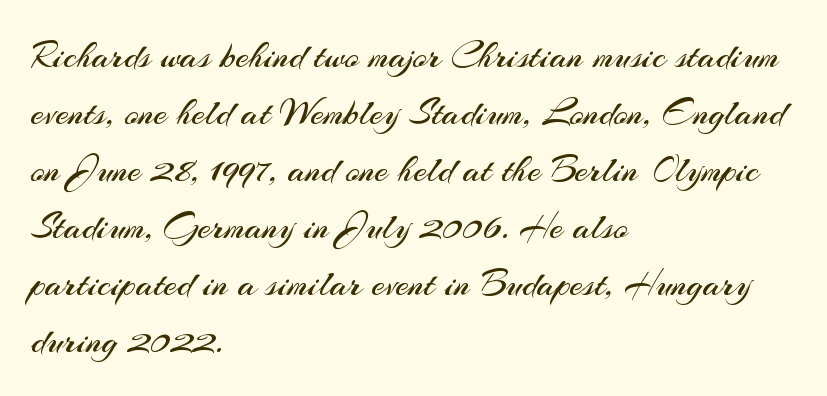
{"serif": "no", "bold": "no", "weight": "regular", "width": "normal", "stroke_contrast": "medium", "x_height": "small", "monospaced": "no", "underline": "no", "align": "left", "line_spacing": "normal", "line_spacing_ratio": 1.5, "letter_spacing": "normal", "letter_spacing_em": 0.0, "glyph_px": 38}
